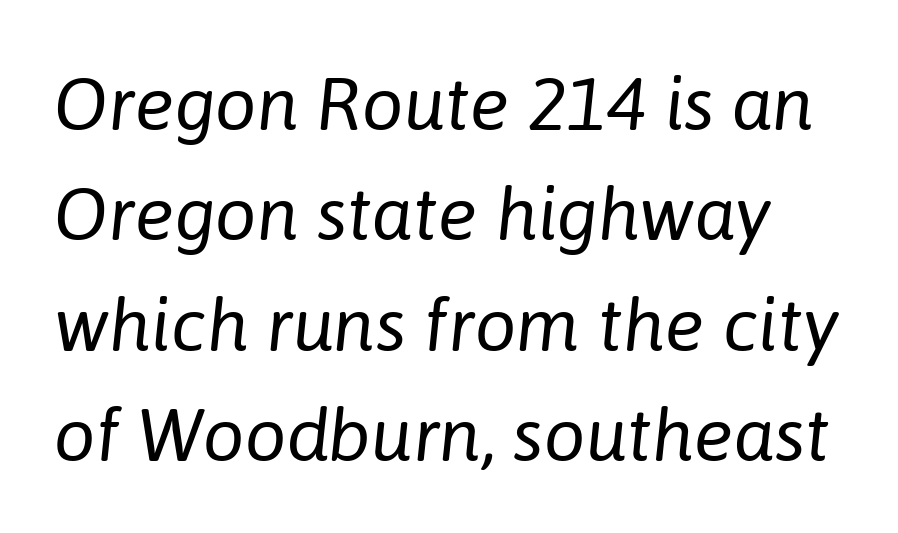
{"italic": "yes", "lean": "right", "slant_degrees": 6, "bold": "no", "weight": "regular", "width": "normal", "stroke_contrast": "low", "x_height": "medium", "monospaced": "no", "underline": "no", "line_spacing": "normal", "line_spacing_ratio": 1.49, "letter_spacing": "normal", "letter_spacing_em": 0.0, "glyph_px": 74}
